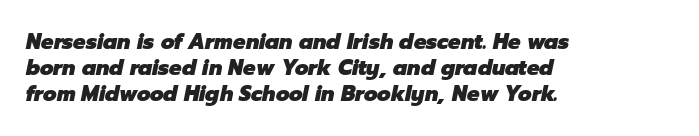
The image shows 21 px bold type, italic (leaning right); set left-aligned, line spacing 1.23x, normal letter spacing, not underlined.
